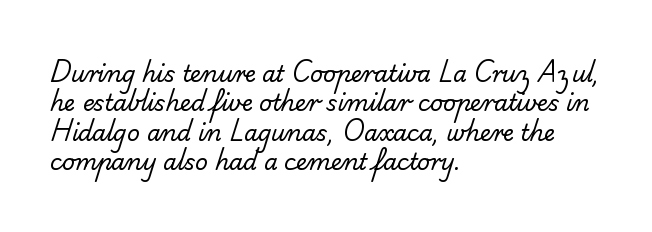
The image shows 22 px text type; set left-aligned, normal line spacing (1.33x), normal letter spacing, not underlined.
